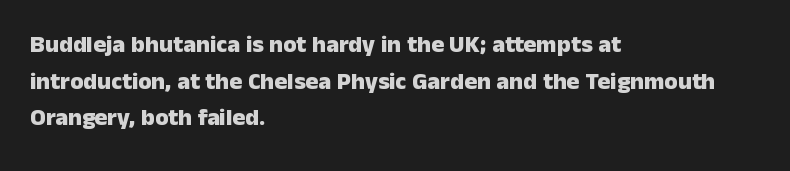
A typesetter would call this zero additional tracking. The letters stand upright; this is a roman face. Regular leading. The passage is arranged the way most books set body copy — flush left. Rule under the text: the space is simply empty. Strokes here are thick enough to call this a true bold.
